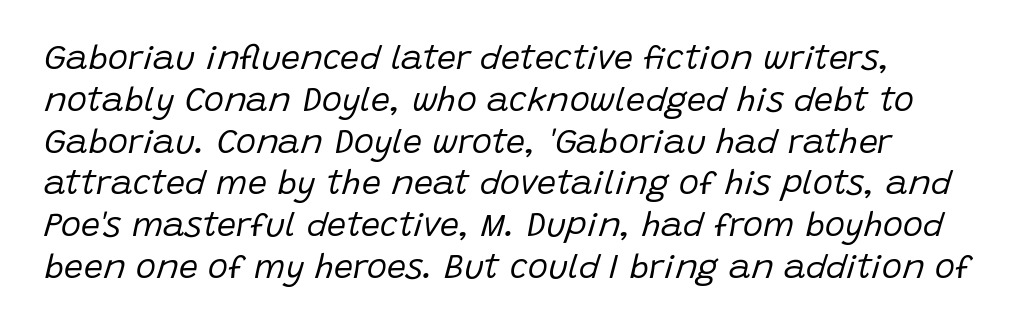
Varying glyph widths throughout — classic text-font behaviour. Ink coverage per letter is moderate at most. The tracking reads as untouched default to a designer's eye. Slant detected: the letters are inclined.
